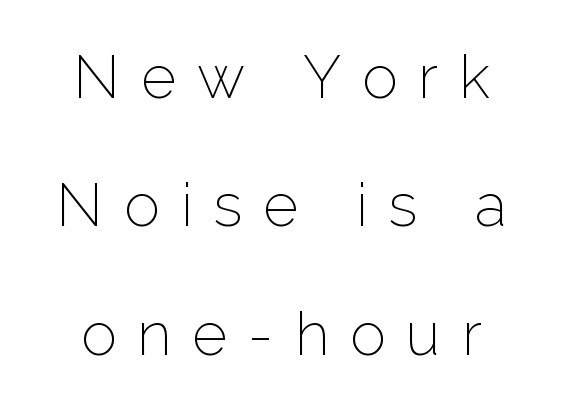
Q: Is the text bold? A: No.
Q: Is the text italic (slanted)? A: No, it is upright.
Q: Is the typeface a serif or a sans-serif typeface? A: Sans-serif.
Q: Is the text underlined? A: No.
Q: Is the spacing between letters normal or unusually wide? A: Unusually wide.
Q: Is the spacing between lines tight, normal or loose? A: Loose.
Q: Width (condensed, normal, or wide)? A: Normal.
Q: Stroke contrast? A: Low.
Q: x-height? A: Medium.
Q: Monospaced? A: No.
